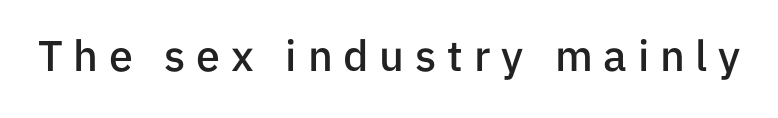
Q: Is the text bold? A: Semi-bold.
Q: Is the text italic (slanted)? A: No, it is upright.
Q: Is the typeface a serif or a sans-serif typeface? A: Sans-serif.
Q: Is the text underlined? A: No.
Q: Is the spacing between letters normal or unusually wide? A: Unusually wide.
Q: Width (condensed, normal, or wide)? A: Normal.
Q: Stroke contrast? A: Low.
Q: x-height? A: Medium.
Q: Monospaced? A: No.
